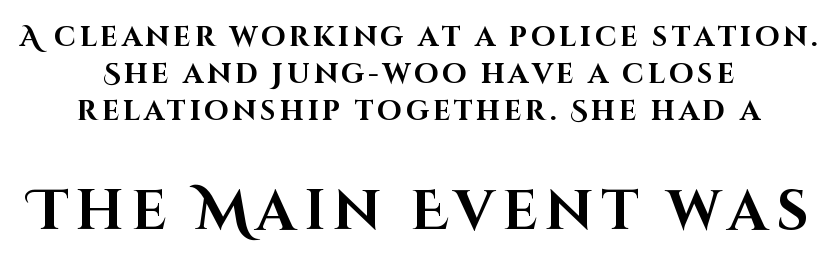
Q: Is the text bold? A: Yes.
Q: Is the text italic (slanted)? A: No, it is upright.
Q: Is the typeface a serif or a sans-serif typeface? A: Sans-serif.
Q: Is the text underlined? A: No.
Q: How is the paragraph aligned? A: Centered.
Q: Is the spacing between lines tight, normal or loose? A: Normal.
Q: Which block of text is set in a larger size, the first (top) or the second (bottom)? A: The second (bottom) one.
Q: Width (condensed, normal, or wide)? A: Normal.
Q: Stroke contrast? A: High.
Q: x-height? A: Large.
Q: Monospaced? A: No.
